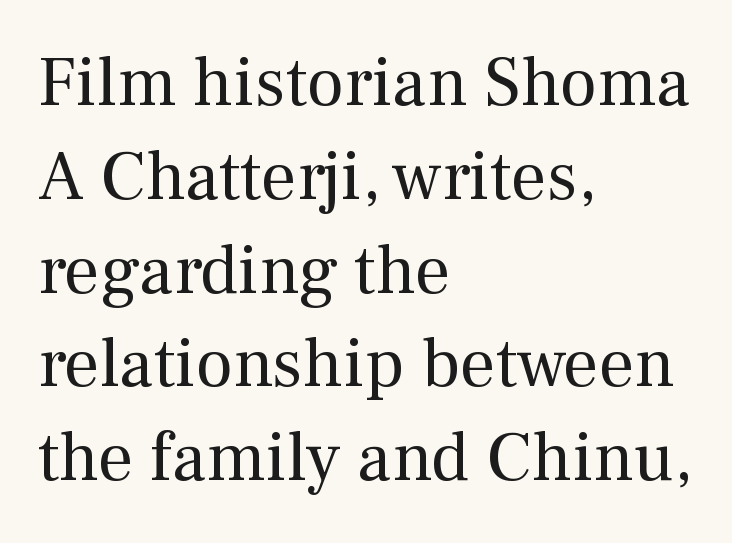
Q: Is the text bold? A: No.
Q: Is the text italic (slanted)? A: No, it is upright.
Q: Is the typeface a serif or a sans-serif typeface? A: Serif.
Q: Is the text underlined? A: No.
Q: How is the paragraph aligned? A: Left-aligned.
Q: Is the spacing between letters normal or unusually wide? A: Normal.
Q: Is the spacing between lines tight, normal or loose? A: Normal.
Q: Width (condensed, normal, or wide)? A: Normal.
Q: Stroke contrast? A: Medium.
Q: x-height? A: Medium.
Q: Monospaced? A: No.
